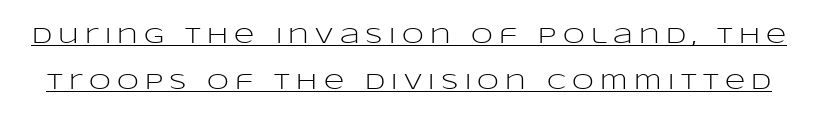
This block would shrink considerably if given ordinary leading; it's expanded now. Glyph-to-glyph distance is far greater than everyday printed text. The font's upright variant was chosen for this text. A typographer would call this underscored text. On a weight scale, this lands at 450 or below.
